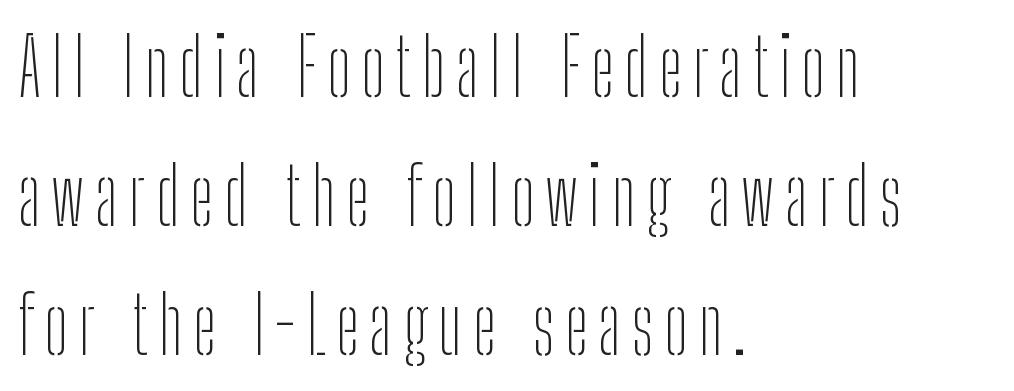
{"serif": "no", "italic": "no", "bold": "no", "weight": "thin", "width": "condensed", "stroke_contrast": "low", "x_height": "medium", "monospaced": "no", "underline": "no", "align": "left", "line_spacing": "normal", "line_spacing_ratio": 1.61, "glyph_px": 80}
